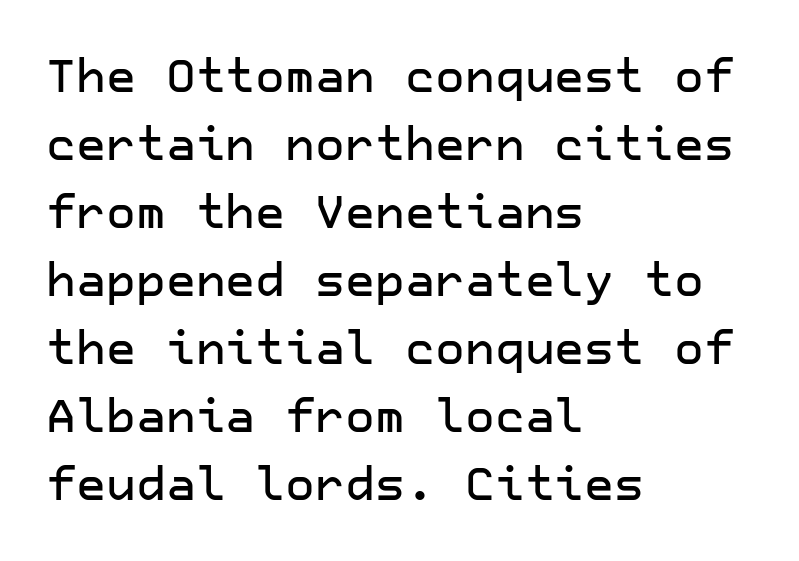
Lines of text with bare space underneath. The specimen reads as upright at a glance. Horizontal bands of white between lines are of average thickness. You can tell from the bare stems that sans-serif type was used. The paragraph shown leans on its left margin. Students, note that the glyphs here touch the page at normal intervals.
